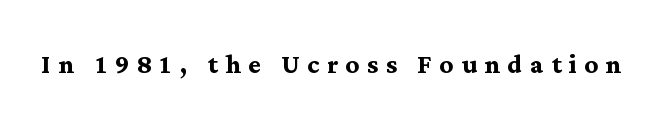
Q: Is the text bold? A: Yes.
Q: Is the text italic (slanted)? A: No, it is upright.
Q: Is the typeface a serif or a sans-serif typeface? A: Serif.
Q: Is the text underlined? A: No.
Q: Is the spacing between letters normal or unusually wide? A: Unusually wide.
Q: Width (condensed, normal, or wide)? A: Normal.
Q: Stroke contrast? A: Medium.
Q: x-height? A: Medium.
Q: Monospaced? A: No.
